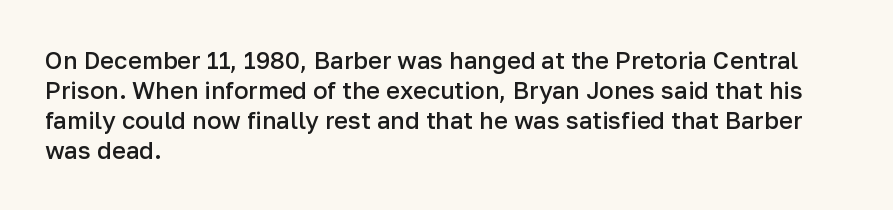
Q: Is the text bold? A: Semi-bold.
Q: Is the text italic (slanted)? A: No, it is upright.
Q: Is the text underlined? A: No.
Q: How is the paragraph aligned? A: Left-aligned.
Q: Is the spacing between letters normal or unusually wide? A: Normal.
Q: Is the spacing between lines tight, normal or loose? A: Normal.
